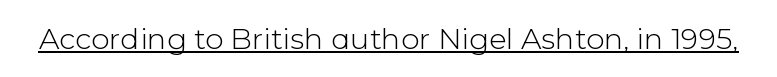
The image shows 29 px light sans-serif type, upright; set normal letter spacing, underlined; low stroke contrast and a medium x-height.
